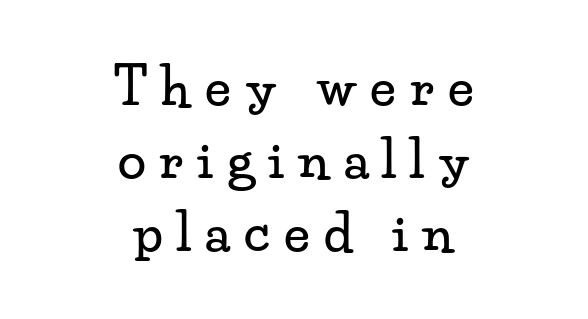
Classification — serif. It's the straight-up-and-down kind of type. Do the characters align in a grid? No, the font is proportional. This rendering features lettering with no underline.
